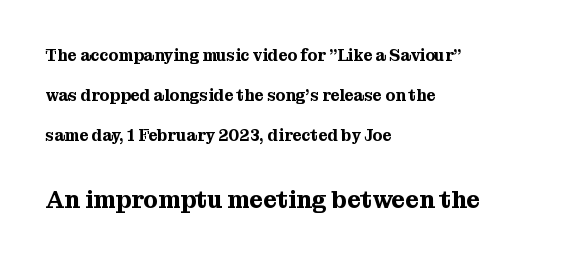
{"italic": "no", "underline": "no", "align": "left", "line_spacing": "loose", "line_spacing_ratio": 2.49, "letter_spacing": "normal", "letter_spacing_em": 0.0, "larger_block": "second", "size_ratio": 1.5, "glyph_px": 24}
